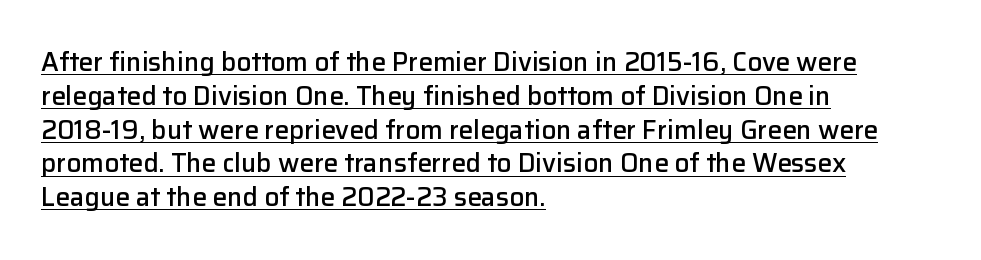
Layout note: lines flush left. Designer's note — italics off, roman on. A continuous stroke trails under the words, as in a hyperlink. The type is set solid horizontally, with unmodified tracking. The lines sit at an ordinary, default distance from one another.
